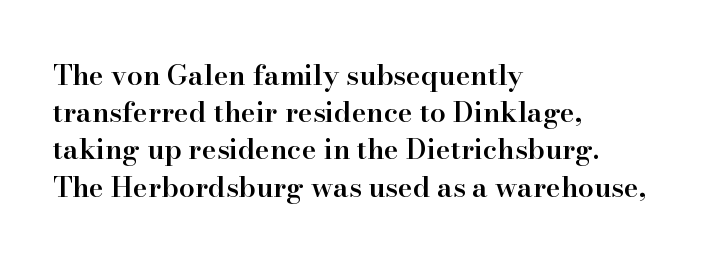
Q: Is the text bold? A: Semi-bold.
Q: Is the text italic (slanted)? A: No, it is upright.
Q: Is the typeface a serif or a sans-serif typeface? A: Serif.
Q: Is the text underlined? A: No.
Q: How is the paragraph aligned? A: Left-aligned.
Q: Is the spacing between letters normal or unusually wide? A: Normal.
Q: Is the spacing between lines tight, normal or loose? A: Normal.
Q: Width (condensed, normal, or wide)? A: Normal.
Q: Stroke contrast? A: High.
Q: x-height? A: Small.
Q: Monospaced? A: No.
